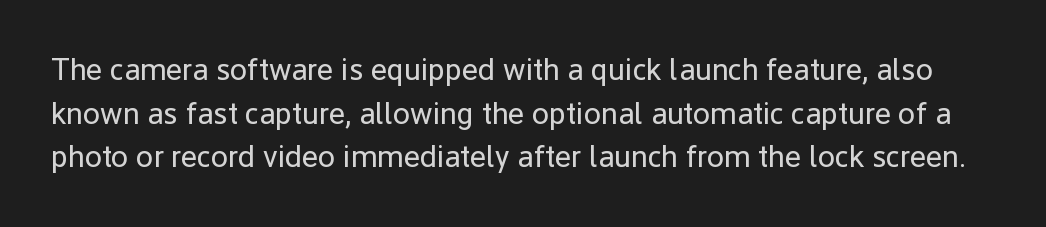
The image shows 31 px regular-weight sans-serif type, upright; set normal line spacing (1.41x), normal letter spacing, not underlined; low stroke contrast and a medium x-height.
